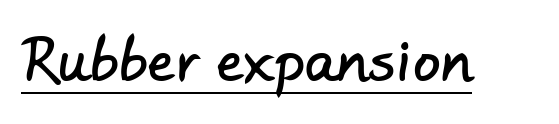
The image shows 55 px sans-serif type; set normal letter spacing, underlined; low stroke contrast and a small x-height.
